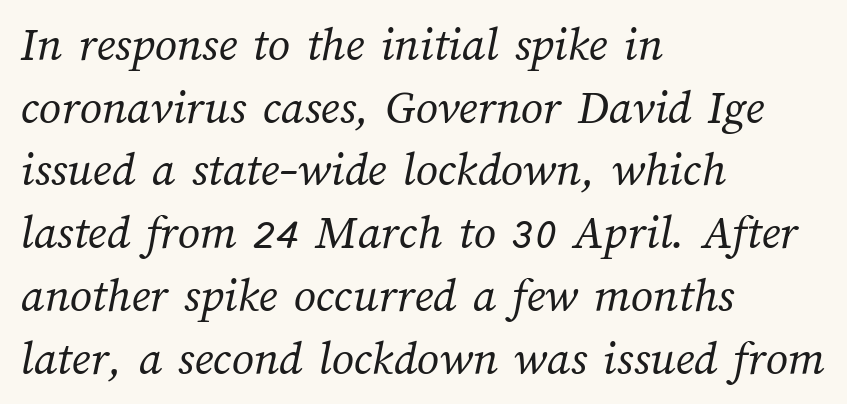
Q: Is the text bold? A: No.
Q: Is the text underlined? A: No.
Q: How is the paragraph aligned? A: Left-aligned.
Q: Is the spacing between letters normal or unusually wide? A: Normal.
Q: Is the spacing between lines tight, normal or loose? A: Normal.
Q: Width (condensed, normal, or wide)? A: Normal.
Q: Stroke contrast? A: Medium.
Q: x-height? A: Medium.
Q: Monospaced? A: No.
